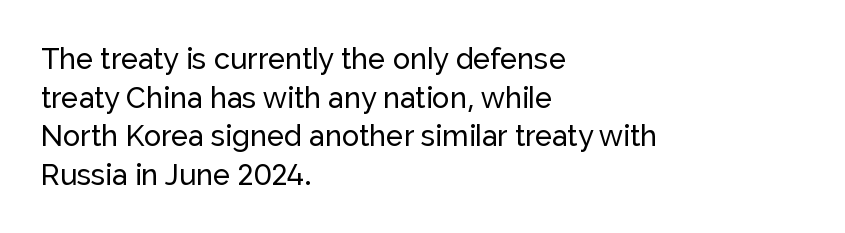
Casual observation: everything's shoved over to the left. Are there feet on the stems? There aren't — it's a sans. Check the space under the baseline: it is left empty. Characters remain perfectly vertical along every line. Inter-character spacing is left at the font's built-in metrics.
